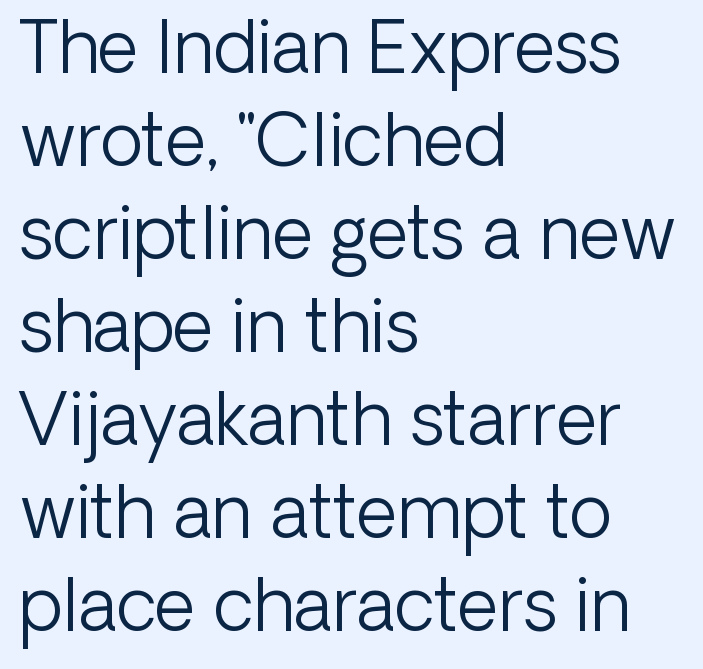
{"serif": "no", "italic": "no", "bold": "no", "weight": "light", "width": "normal", "stroke_contrast": "low", "x_height": "medium", "monospaced": "no", "underline": "no", "align": "left", "line_spacing": "normal", "line_spacing_ratio": 1.31, "letter_spacing": "normal", "letter_spacing_em": 0.0, "glyph_px": 71}
